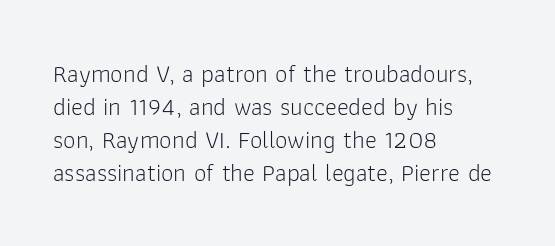
Q: Is the text bold? A: No.
Q: Is the text italic (slanted)? A: No, it is upright.
Q: Is the text underlined? A: No.
Q: How is the paragraph aligned? A: Left-aligned.
Q: Is the spacing between letters normal or unusually wide? A: Normal.
Q: Is the spacing between lines tight, normal or loose? A: Normal.
